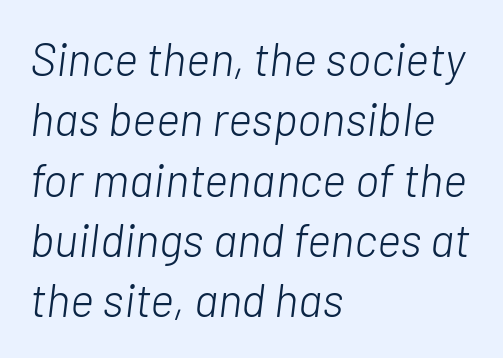
Notice how the stems are inclined rather than vertical — that's the hallmark of italics. These lines are set flush left with a ragged right edge. This block has exactly the height ordinary leading produces. This sample has the flowing, uneven cadence of proportional lettering. Bare-footed words on every line.
